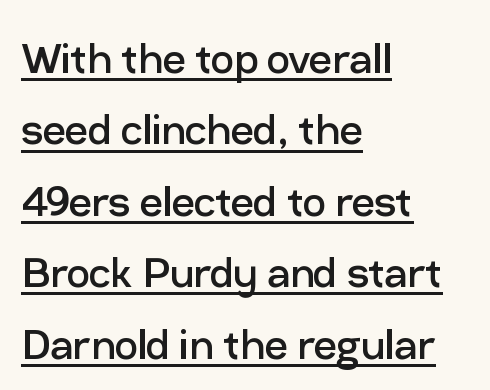
{"serif": "no", "italic": "no", "bold": "no", "weight": "regular", "width": "normal", "stroke_contrast": "low", "x_height": "medium", "monospaced": "no", "underline": "yes", "align": "left", "line_spacing": "normal", "line_spacing_ratio": 1.4, "letter_spacing": "normal", "letter_spacing_em": 0.0, "glyph_px": 51}
